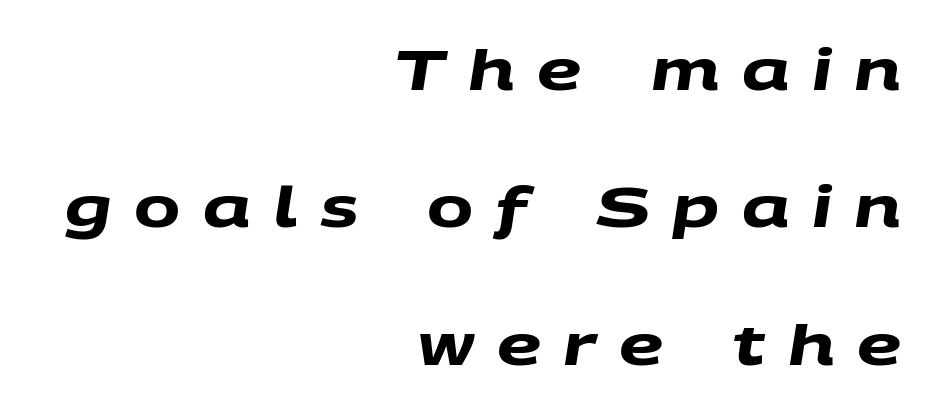
The image shows 55 px heavy, wide sans-serif type; set right-aligned, loose line spacing (2.5x), unusually wide letter spacing (+0.41 em), not underlined; medium stroke contrast and a large x-height.
